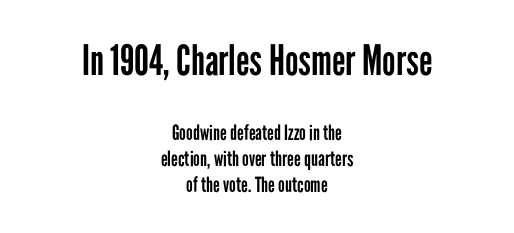
Compared with a flush-left layout, this one balances lines on the center instead. Every stem runs plumb, perpendicular to the baseline. Students, note that the glyphs here touch the page at normal intervals. Nothing heavy about these letters — not bold at all. The designer gave the opening block more size than the closing block. Is this a sans? Yes — the strokes have no serifs.
